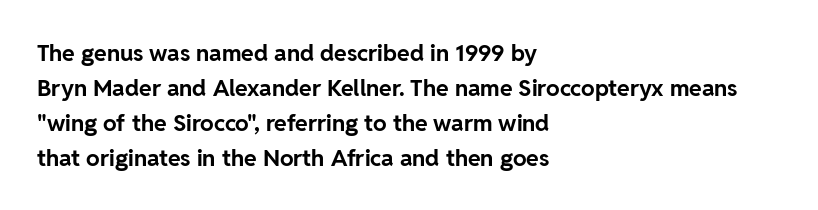
Q: Is the text bold? A: Yes.
Q: Is the text italic (slanted)? A: No, it is upright.
Q: Is the text underlined? A: No.
Q: How is the paragraph aligned? A: Left-aligned.
Q: Is the spacing between letters normal or unusually wide? A: Normal.
Q: Is the spacing between lines tight, normal or loose? A: Normal.
